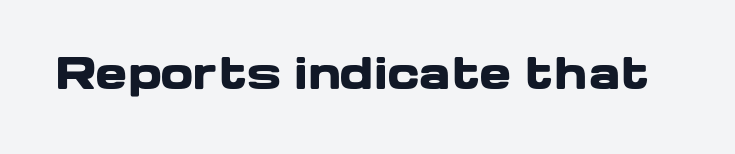
The image shows 43 px heavy, wide sans-serif type, upright; set normal letter spacing, not underlined; low stroke contrast and a medium x-height.
